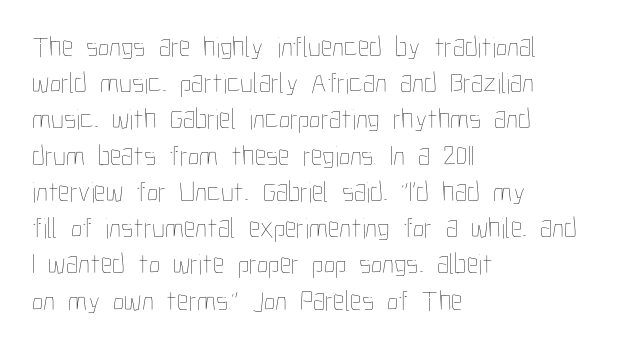
Quick note: interline space is typical. Caption: multi-line text, flush left, ragged right. The typeface has the unassuming heft of standard copy or less. Character widths vary here, with narrow letters taking less room than wide ones. Does the lettering tilt? It doesn't — this is upright.
